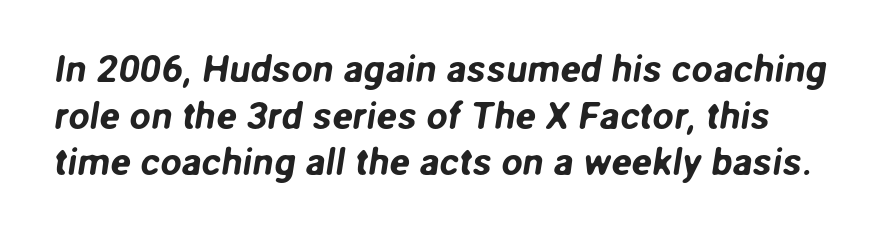
{"serif": "no", "width": "normal", "stroke_contrast": "low", "x_height": "medium", "monospaced": "no", "underline": "no", "line_spacing_ratio": 1.23, "letter_spacing": "normal", "letter_spacing_em": 0.0, "glyph_px": 38}
